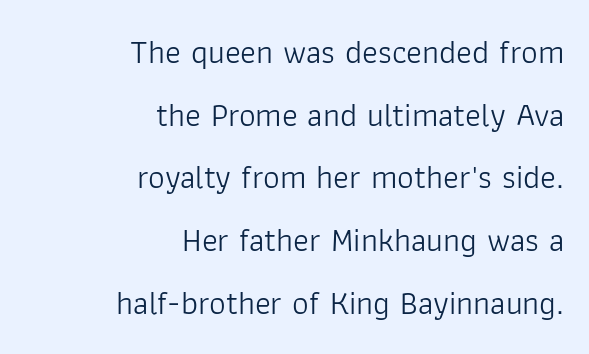
The image shows 33 px light sans-serif type, upright; set right-aligned, loose line spacing (1.9x), normal letter spacing, not underlined; low stroke contrast and a medium x-height.
